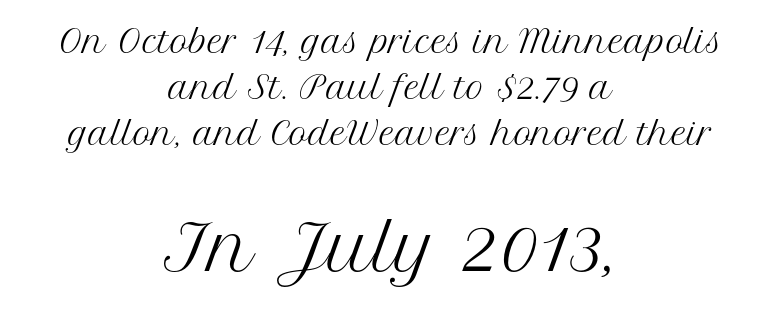
{"serif": "yes", "bold": "no", "weight": "regular", "width": "normal", "stroke_contrast": "medium", "x_height": "medium", "monospaced": "no", "underline": "no", "align": "center", "line_spacing": "normal", "line_spacing_ratio": 1.48, "letter_spacing": "normal", "letter_spacing_em": 0.0, "larger_block": "second", "size_ratio": 2.0, "glyph_px": 62}
